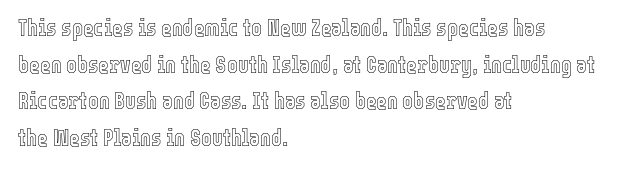
Rendered with straight, roman letterforms. Notice how the passage keeps a crisp vertical edge on the left only. A typesetter would call this leading conventional body-copy spacing. Is the letter spacing exaggerated? No — it looks like the ordinary default.
